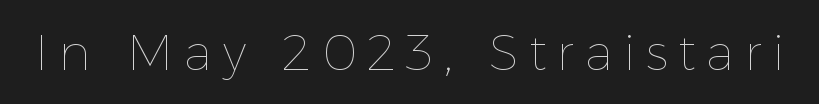
Q: Is the text bold? A: No.
Q: Is the text italic (slanted)? A: No, it is upright.
Q: Is the text underlined? A: No.
Q: Is the spacing between letters normal or unusually wide? A: Unusually wide.
Q: Width (condensed, normal, or wide)? A: Normal.
Q: x-height? A: Medium.
Q: Monospaced? A: No.
